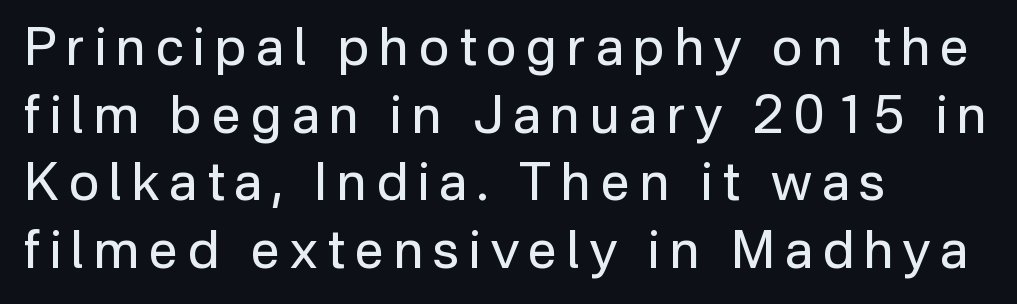
The image shows 52 px regular-weight sans-serif type, upright; set left-aligned, normal line spacing (1.3x), not underlined; low stroke contrast and a medium x-height.
